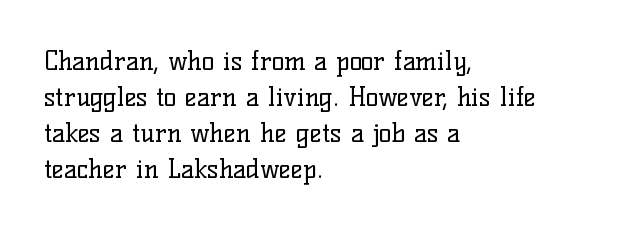
Q: Is the text bold? A: No.
Q: Is the text italic (slanted)? A: No, it is upright.
Q: Is the text underlined? A: No.
Q: How is the paragraph aligned? A: Left-aligned.
Q: Is the spacing between letters normal or unusually wide? A: Normal.
Q: Is the spacing between lines tight, normal or loose? A: Normal.
